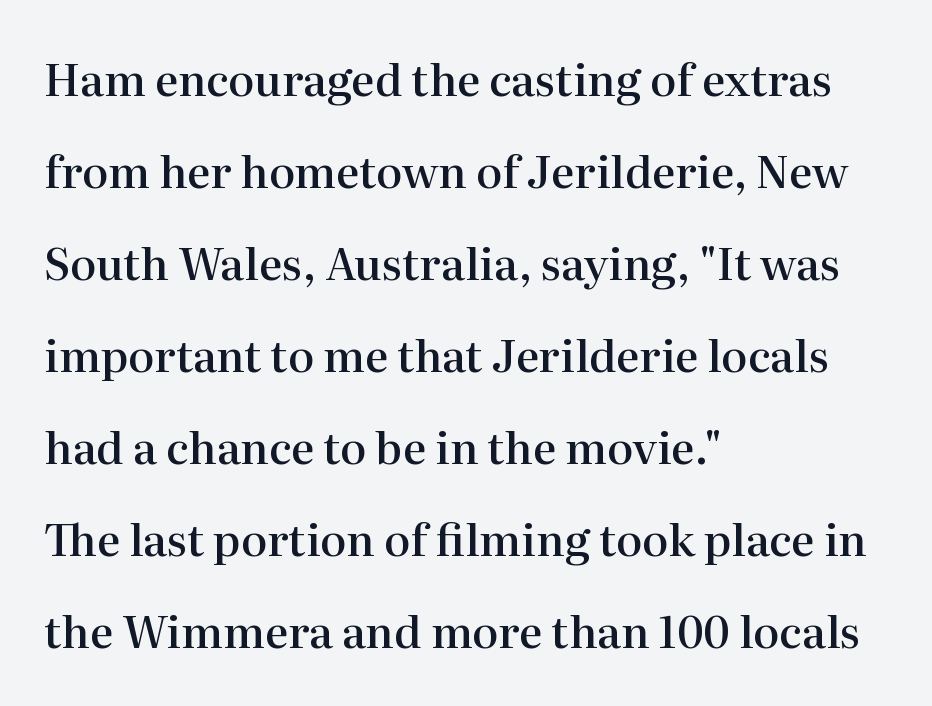
The image shows 44 px semibold serif type, upright; set left-aligned, loose line spacing (2.09x), normal letter spacing, not underlined; high stroke contrast and a medium x-height.
